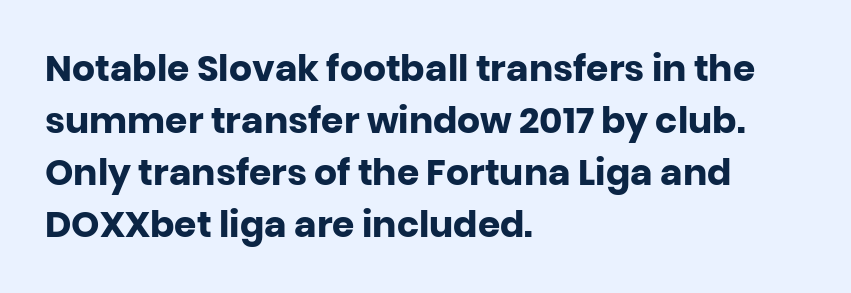
Q: Is the text bold? A: Yes.
Q: Is the text italic (slanted)? A: No, it is upright.
Q: Is the typeface a serif or a sans-serif typeface? A: Sans-serif.
Q: Is the text underlined? A: No.
Q: How is the paragraph aligned? A: Left-aligned.
Q: Is the spacing between letters normal or unusually wide? A: Normal.
Q: Is the spacing between lines tight, normal or loose? A: Normal.
Q: Width (condensed, normal, or wide)? A: Normal.
Q: Stroke contrast? A: Low.
Q: x-height? A: Large.
Q: Monospaced? A: No.
